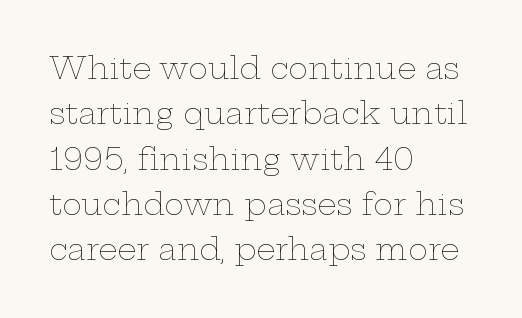
The image shows 30 px thin, wide type, upright; set left-aligned, normal line spacing (1.51x), normal letter spacing, not underlined; low stroke contrast and a medium x-height.
